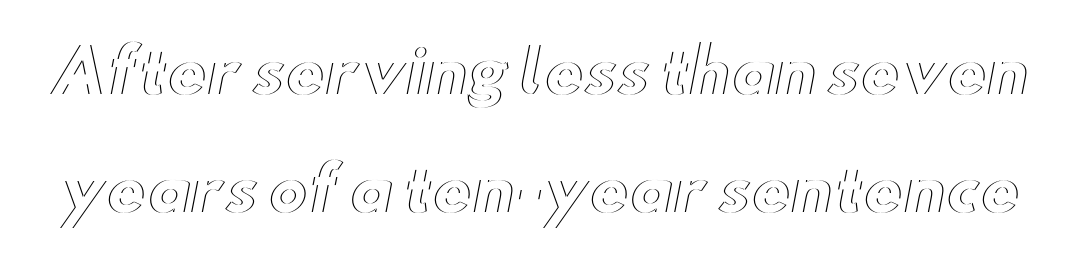
Q: Is the text italic (slanted)? A: Yes.
Q: Is the text underlined? A: No.
Q: Is the spacing between letters normal or unusually wide? A: Normal.
Q: Is the spacing between lines tight, normal or loose? A: Loose.
Q: Width (condensed, normal, or wide)? A: Wide.
Q: x-height? A: Small.
Q: Monospaced? A: No.
